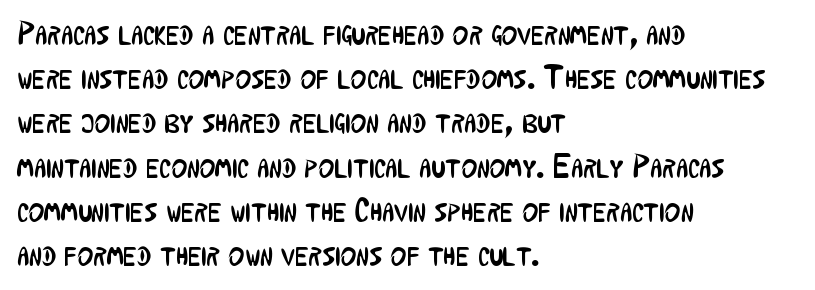
You can tell from the bare stems that sans-serif type was used. The zone under the glyphs is completely vacant. Whoever set this chose a conventional vertical rhythm. The strokes carry an ordinary text weight at most. Standard letterfit; no display-style spreading of the glyphs. These lines stack with their left ends in a neat column.
